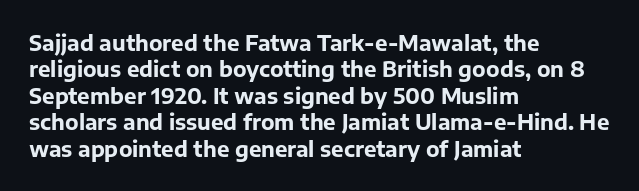
The image shows 21 px bold type, upright; set left-aligned, normal line spacing (1.26x), normal letter spacing, not underlined.
